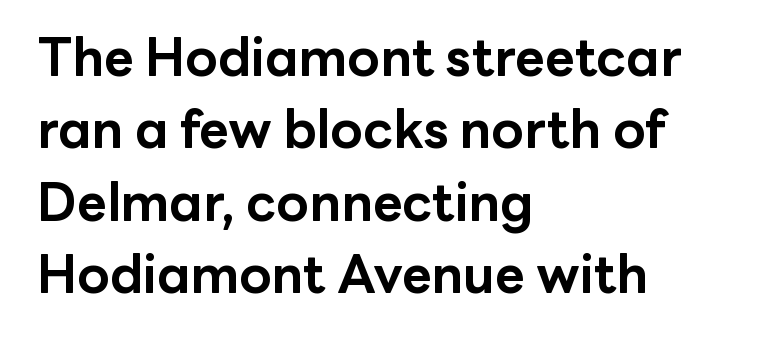
{"serif": "no", "italic": "no", "bold": "yes", "weight": "bold", "width": "normal", "stroke_contrast": "low", "x_height": "medium", "monospaced": "no", "underline": "no", "align": "left", "line_spacing": "normal", "line_spacing_ratio": 1.39, "letter_spacing": "normal", "letter_spacing_em": 0.0, "glyph_px": 52}
